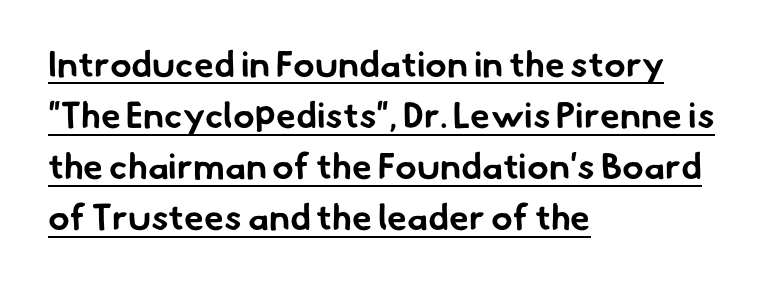
Quick note: interline space is typical. Proportional: the letters do not fall into vertical columns. The type is set solid horizontally, with unmodified tracking. Every row of glyphs begins at an identical x-position on the left.
